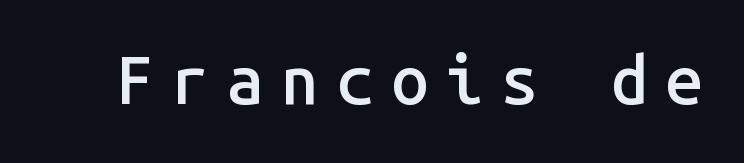
The image shows 67 px semibold sans-serif type, upright, monospaced; set unusually wide letter spacing (+0.26 em), not underlined; low stroke contrast and a medium x-height.
